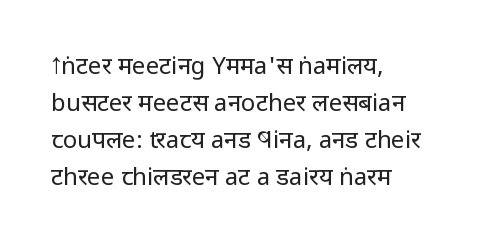
{"italic": "no", "bold": "no", "underline": "no", "align": "left", "line_spacing": "normal", "line_spacing_ratio": 1.54, "letter_spacing": "normal", "letter_spacing_em": 0.0, "glyph_px": 24}
